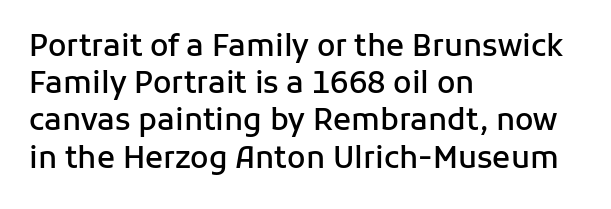
Q: Is the text bold? A: Semi-bold.
Q: Is the text italic (slanted)? A: No, it is upright.
Q: Is the typeface a serif or a sans-serif typeface? A: Sans-serif.
Q: Is the text underlined? A: No.
Q: How is the paragraph aligned? A: Left-aligned.
Q: Is the spacing between letters normal or unusually wide? A: Normal.
Q: Width (condensed, normal, or wide)? A: Normal.
Q: Stroke contrast? A: Low.
Q: x-height? A: Medium.
Q: Monospaced? A: No.
